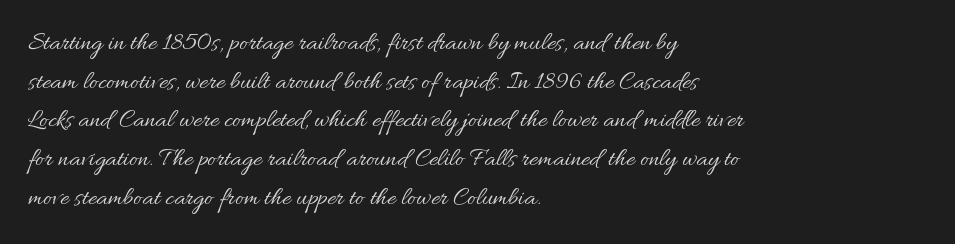
{"bold": "no", "underline": "no", "align": "left", "line_spacing": "normal", "line_spacing_ratio": 1.49, "letter_spacing": "normal", "letter_spacing_em": 0.0, "glyph_px": 26}
